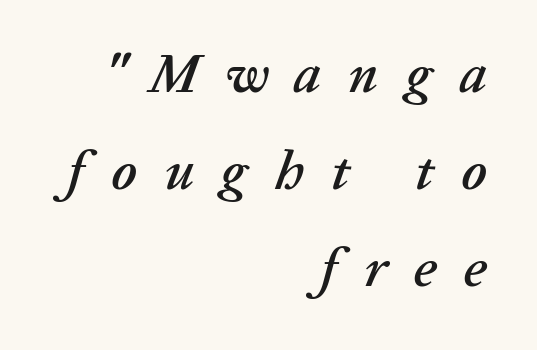
The image shows 55 px text type, italic (leaning right); set right-aligned, line spacing 1.76x, unusually wide letter spacing (+0.49 em), not underlined; low stroke contrast and a medium x-height.
